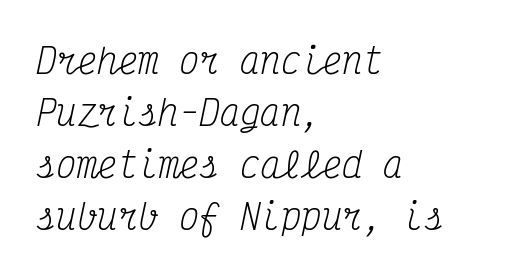
Q: Is the text bold? A: No.
Q: Is the text italic (slanted)? A: Yes, it leans right by about 12 degrees.
Q: Is the typeface a serif or a sans-serif typeface? A: Serif.
Q: Is the text underlined? A: No.
Q: How is the paragraph aligned? A: Left-aligned.
Q: Is the spacing between letters normal or unusually wide? A: Normal.
Q: Is the spacing between lines tight, normal or loose? A: Normal.
Q: Width (condensed, normal, or wide)? A: Condensed.
Q: Stroke contrast? A: Medium.
Q: x-height? A: Medium.
Q: Monospaced? A: Yes.
